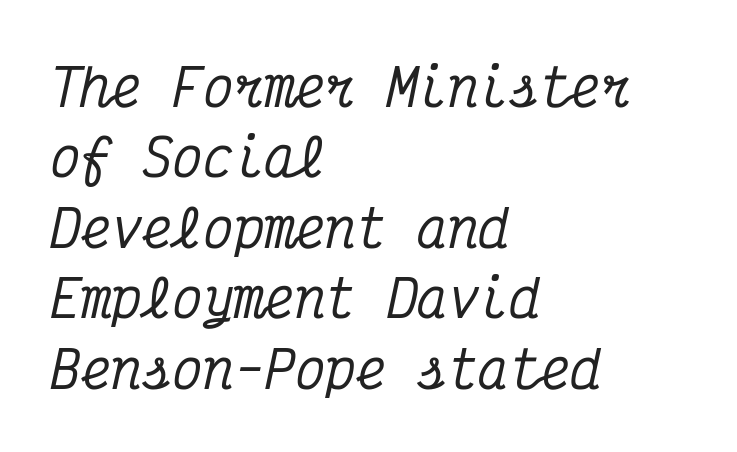
Q: Is the text italic (slanted)? A: Yes, it leans right by about 12 degrees.
Q: Is the typeface a serif or a sans-serif typeface? A: Serif.
Q: Is the text underlined? A: No.
Q: How is the paragraph aligned? A: Left-aligned.
Q: Is the spacing between letters normal or unusually wide? A: Normal.
Q: Is the spacing between lines tight, normal or loose? A: Normal.
Q: Width (condensed, normal, or wide)? A: Condensed.
Q: Stroke contrast? A: Medium.
Q: x-height? A: Medium.
Q: Monospaced? A: Yes.
